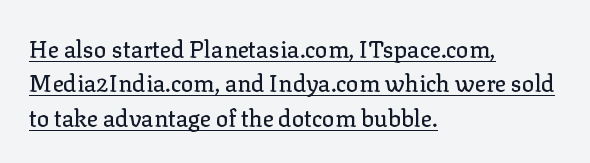
The letters stand upright; this is a roman face. You can see a thin bar hugging the bottom of the glyphs. Short and long lines alike share a common starting point at left. Default kerning and tracking; the words read as compact shapes. Summary of vertical rhythm: regular, with standard interline spacing.
